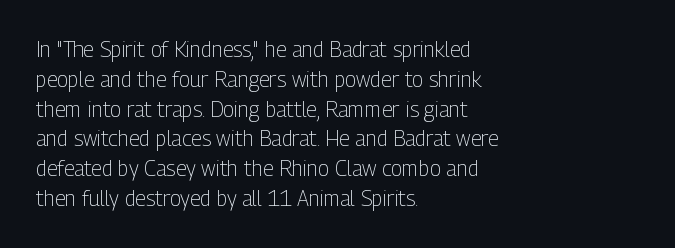
The image shows 21 px text type, upright; set left-aligned, normal line spacing (1.42x), normal letter spacing, not underlined.
